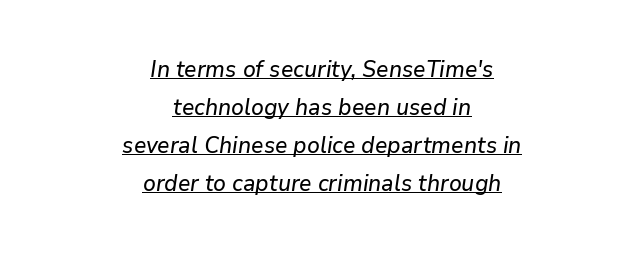
{"italic": "yes", "lean": "right", "slant_degrees": 9, "underline": "yes", "align": "center", "line_spacing": "normal", "line_spacing_ratio": 1.65, "letter_spacing": "normal", "letter_spacing_em": 0.0, "glyph_px": 23}
